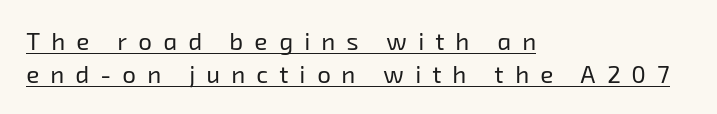
The rendering uses a moderate line-height, typical for paragraphs. The lines are quadded left. This sample uses expanded letter spacing, leaving extra air between glyphs. Like a heading marked for emphasis, these lines bear an underscore. The strokes are not fattened; the text isn't bold.
